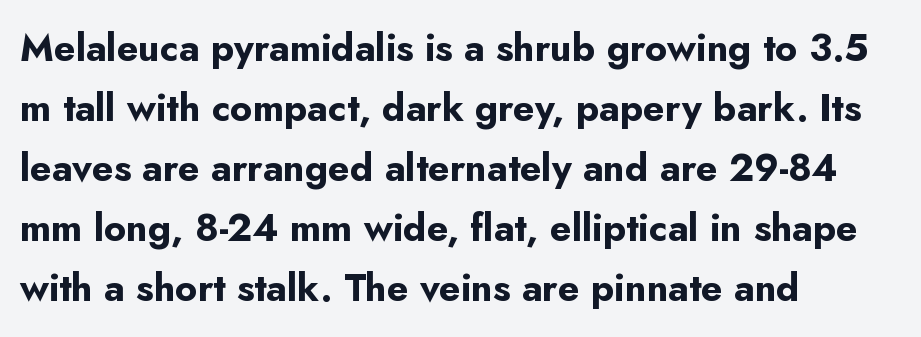
{"serif": "no", "italic": "no", "bold": "yes", "weight": "bold", "width": "normal", "stroke_contrast": "low", "x_height": "small", "monospaced": "no", "underline": "no", "align": "left", "line_spacing": "normal", "line_spacing_ratio": 1.58, "letter_spacing": "normal", "letter_spacing_em": 0.0, "glyph_px": 38}
